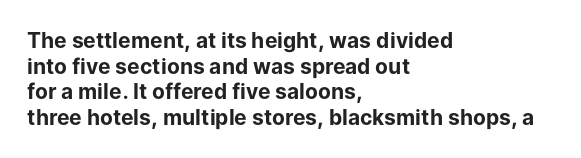
The image shows 21 px bold type, upright; set left-aligned, line spacing 1.22x, normal letter spacing, not underlined.
